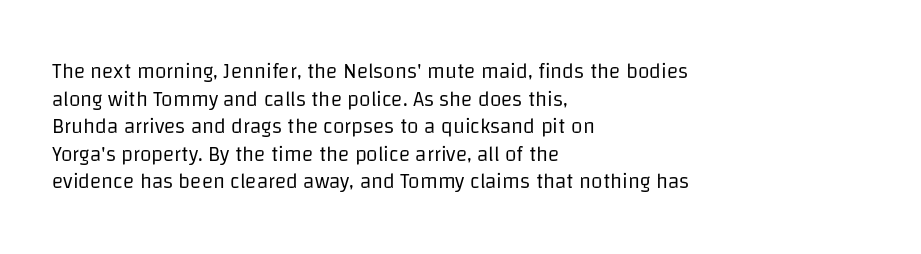
The image shows 21 px text type, upright; set left-aligned, normal line spacing (1.31x), normal letter spacing, not underlined.
